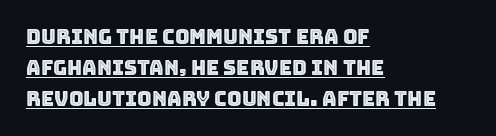
Q: Is the text italic (slanted)? A: No, it is upright.
Q: Is the text underlined? A: Yes.
Q: How is the paragraph aligned? A: Left-aligned.
Q: Is the spacing between letters normal or unusually wide? A: Normal.
Q: Is the spacing between lines tight, normal or loose? A: Normal.
